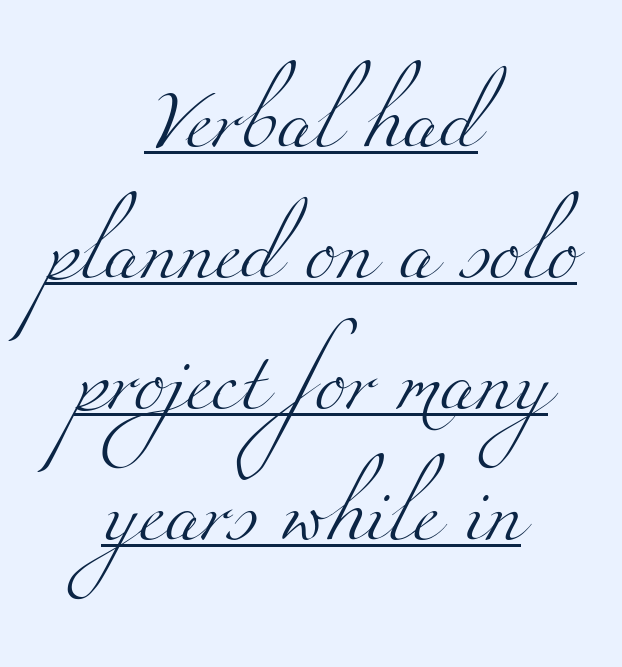
{"bold": "no", "weight": "light", "width": "wide", "stroke_contrast": "medium", "x_height": "small", "monospaced": "no", "underline": "yes", "align": "center", "line_spacing": "loose", "line_spacing_ratio": 2.22, "letter_spacing": "normal", "letter_spacing_em": 0.0, "glyph_px": 59}
